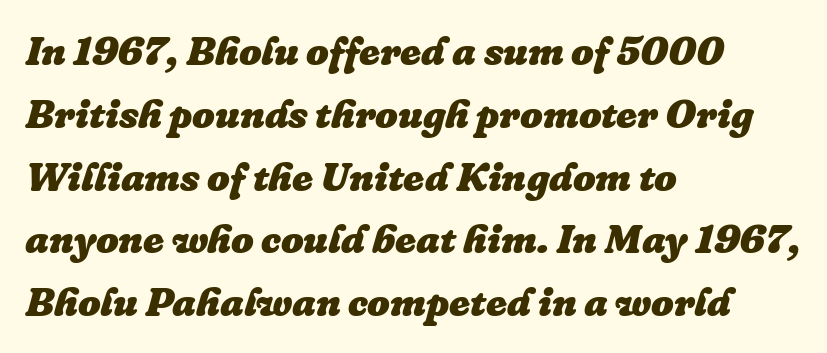
Glance below the letters and you will spot only blank space. This sample is left-justified, so line endings fall wherever the words run out. Its strokes are broad and dark, the hallmark of bold type. Observe the ordinary spacing: letters are neighbours, not strangers. There's an unmistakable incline to the writing here.
